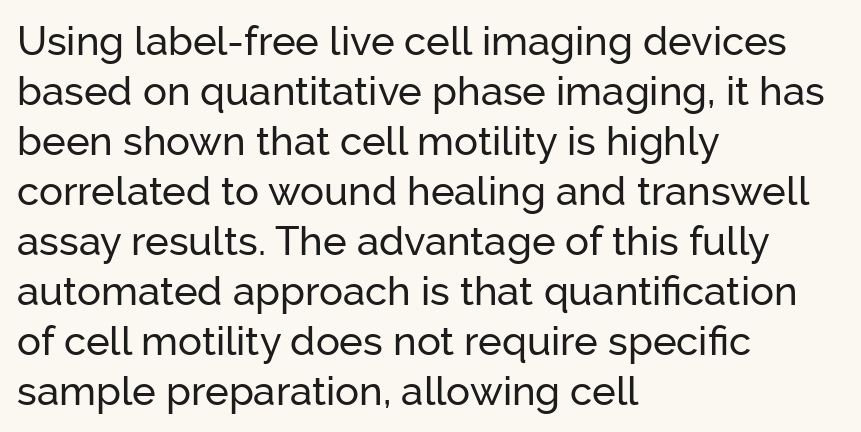
The image shows 40 px sans-serif type, upright; set left-aligned, normal line spacing (1.25x), normal letter spacing, not underlined; low stroke contrast and a medium x-height.
